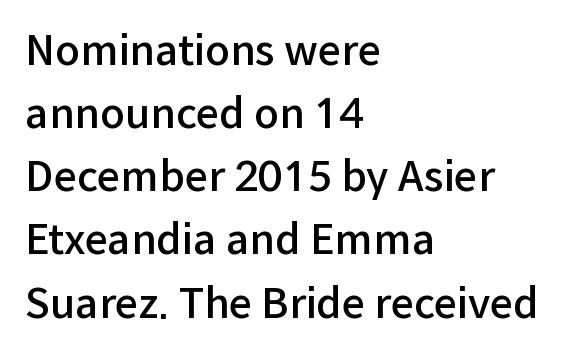
The image shows 41 px semibold sans-serif type, upright; set left-aligned, normal line spacing (1.54x), normal letter spacing, not underlined; low stroke contrast and a medium x-height.
